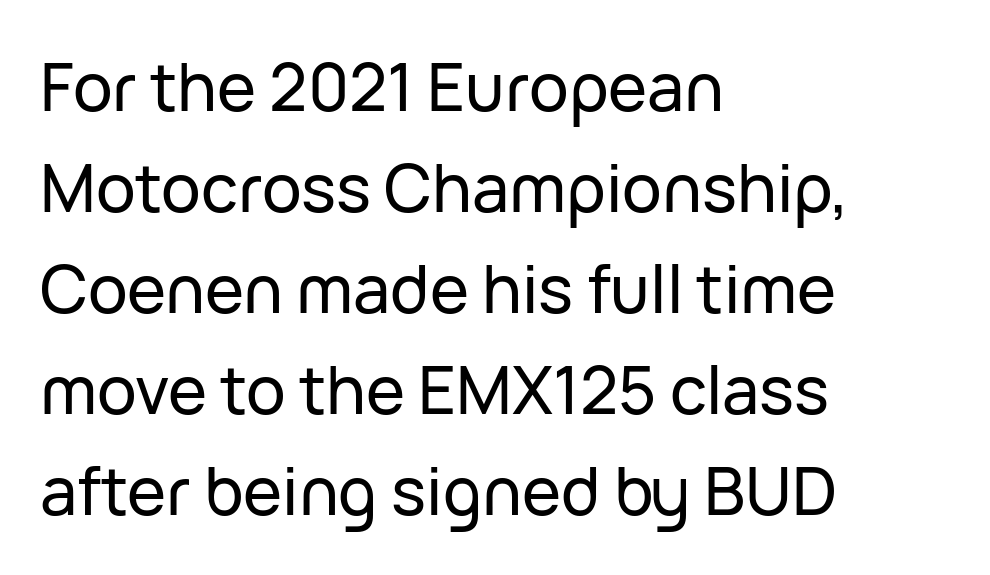
Q: Is the text italic (slanted)? A: No, it is upright.
Q: Is the typeface a serif or a sans-serif typeface? A: Sans-serif.
Q: Is the text underlined? A: No.
Q: How is the paragraph aligned? A: Left-aligned.
Q: Is the spacing between letters normal or unusually wide? A: Normal.
Q: Is the spacing between lines tight, normal or loose? A: Normal.
Q: Width (condensed, normal, or wide)? A: Normal.
Q: Stroke contrast? A: Low.
Q: x-height? A: Medium.
Q: Monospaced? A: No.
